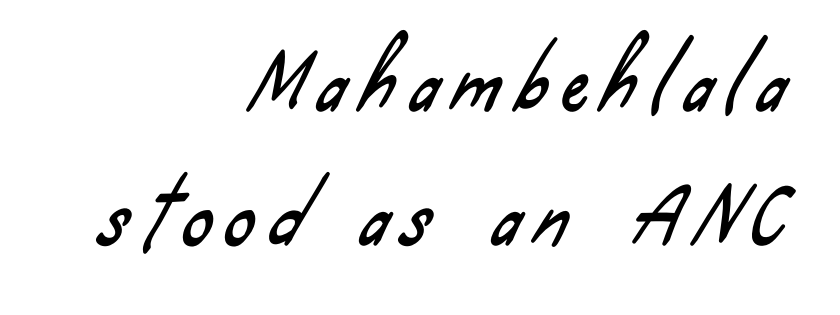
The image shows 73 px condensed sans-serif type; set right-aligned, line spacing 1.84x, unusually wide letter spacing (+0.22 em), not underlined; low stroke contrast and a small x-height.
